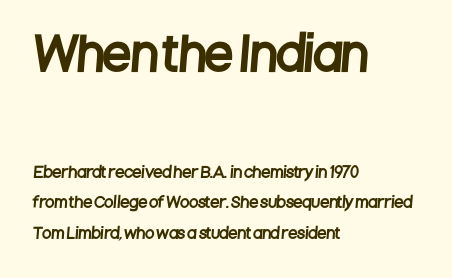
Q: Is the typeface a serif or a sans-serif typeface? A: Sans-serif.
Q: Is the text underlined? A: No.
Q: How is the paragraph aligned? A: Left-aligned.
Q: Is the spacing between letters normal or unusually wide? A: Normal.
Q: Is the spacing between lines tight, normal or loose? A: Loose.
Q: Which block of text is set in a larger size, the first (top) or the second (bottom)? A: The first (top) one.
Q: Width (condensed, normal, or wide)? A: Condensed.
Q: Stroke contrast? A: Low.
Q: x-height? A: Large.
Q: Monospaced? A: No.
